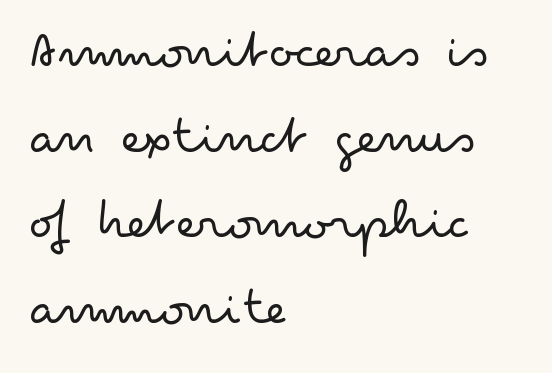
{"serif": "no", "italic": "no", "bold": "no", "weight": "light", "width": "wide", "stroke_contrast": "low", "x_height": "small", "monospaced": "no", "underline": "no", "align": "left", "line_spacing": "normal", "line_spacing_ratio": 1.53, "letter_spacing": "normal", "letter_spacing_em": 0.0, "glyph_px": 56}
